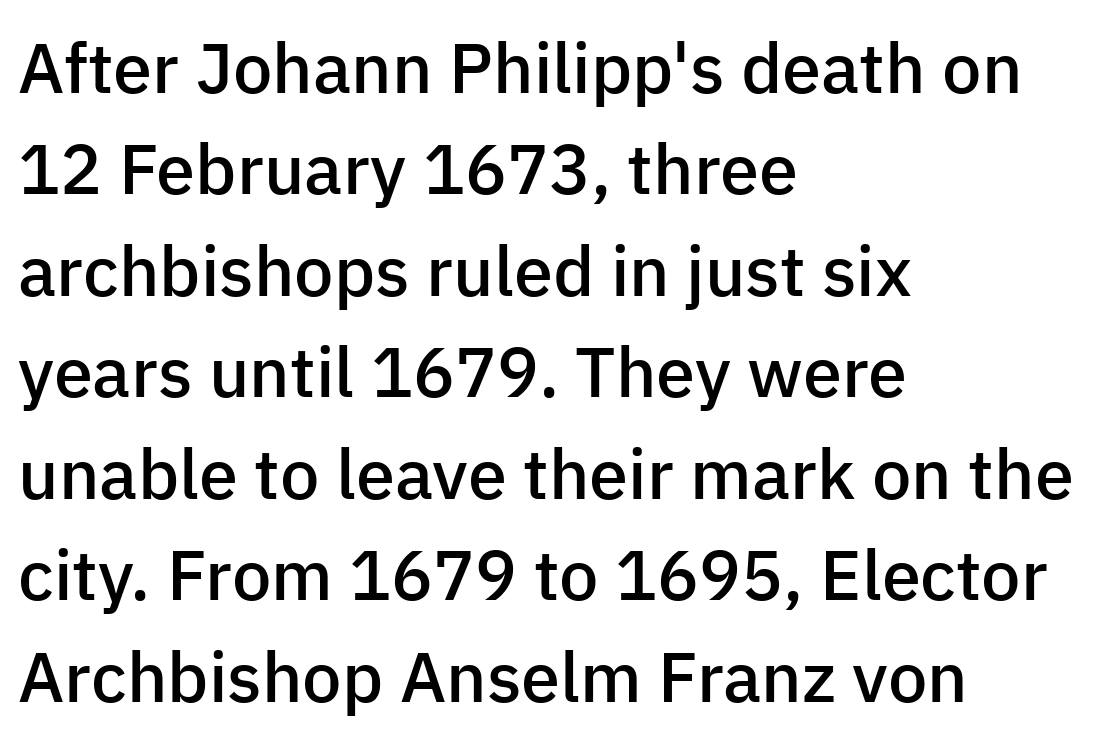
{"serif": "no", "italic": "no", "bold": "semi", "weight": "semibold", "width": "normal", "stroke_contrast": "low", "x_height": "medium", "monospaced": "no", "underline": "no", "align": "left", "line_spacing": "normal", "line_spacing_ratio": 1.45, "letter_spacing": "normal", "letter_spacing_em": 0.0, "glyph_px": 70}
